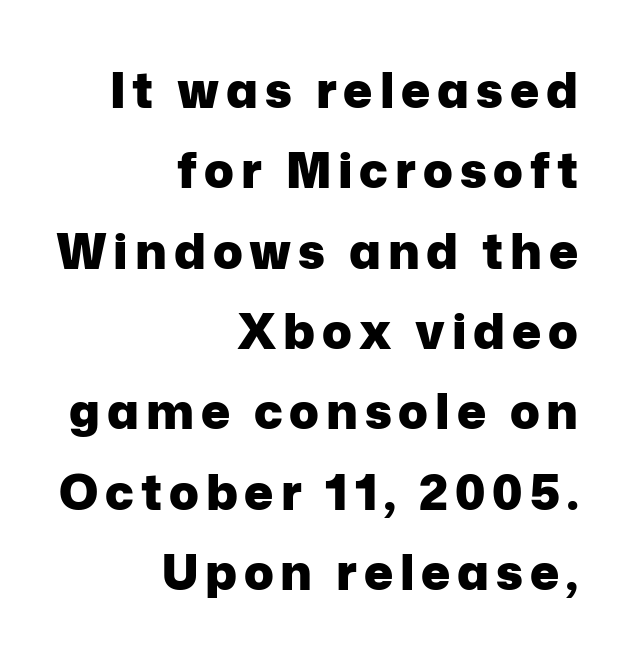
{"serif": "no", "italic": "no", "bold": "yes", "weight": "heavy", "width": "normal", "stroke_contrast": "low", "x_height": "medium", "monospaced": "no", "underline": "no", "align": "right", "line_spacing": "normal", "line_spacing_ratio": 1.64, "glyph_px": 49}
